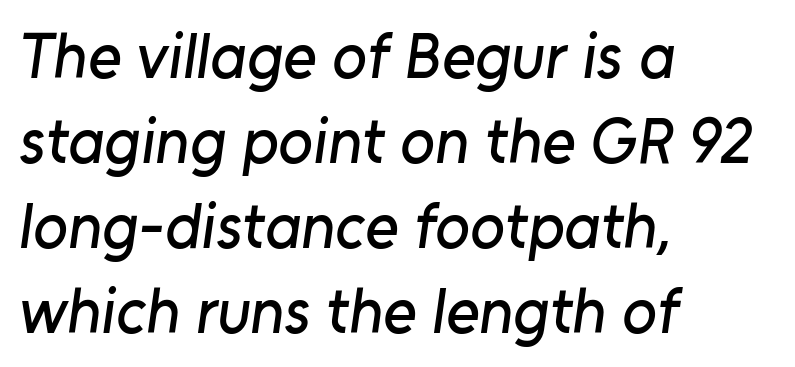
Q: Is the typeface a serif or a sans-serif typeface? A: Sans-serif.
Q: Is the text underlined? A: No.
Q: How is the paragraph aligned? A: Left-aligned.
Q: Is the spacing between letters normal or unusually wide? A: Normal.
Q: Is the spacing between lines tight, normal or loose? A: Normal.
Q: Width (condensed, normal, or wide)? A: Normal.
Q: Stroke contrast? A: Low.
Q: x-height? A: Medium.
Q: Monospaced? A: No.
